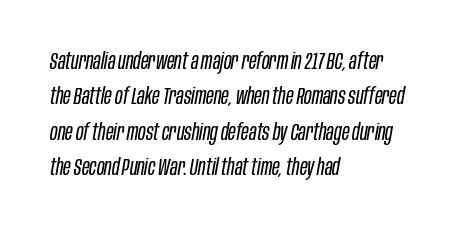
Q: Is the text bold? A: No.
Q: Is the text italic (slanted)? A: Yes, it leans right by about 10 degrees.
Q: Is the text underlined? A: No.
Q: How is the paragraph aligned? A: Left-aligned.
Q: Is the spacing between letters normal or unusually wide? A: Normal.
Q: Is the spacing between lines tight, normal or loose? A: Normal.
